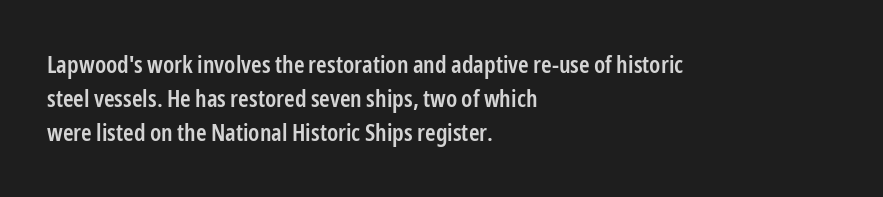
The image shows 24 px text type, upright; set left-aligned, normal line spacing (1.42x), normal letter spacing, not underlined.
